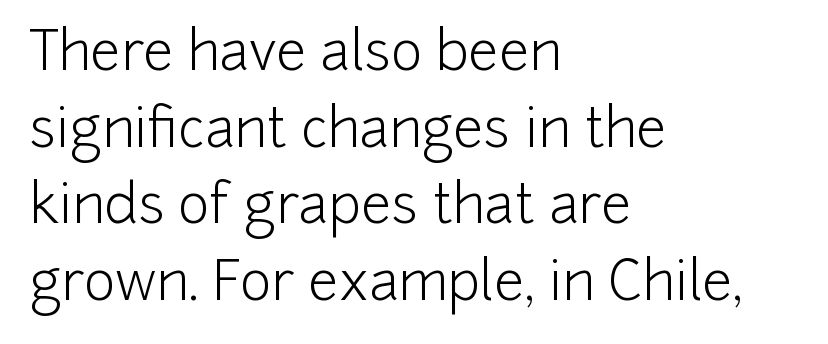
Q: Is the text bold? A: No.
Q: Is the text italic (slanted)? A: No, it is upright.
Q: Is the typeface a serif or a sans-serif typeface? A: Sans-serif.
Q: Is the text underlined? A: No.
Q: How is the paragraph aligned? A: Left-aligned.
Q: Is the spacing between letters normal or unusually wide? A: Normal.
Q: Is the spacing between lines tight, normal or loose? A: Normal.
Q: Width (condensed, normal, or wide)? A: Normal.
Q: Stroke contrast? A: Low.
Q: x-height? A: Medium.
Q: Monospaced? A: No.
